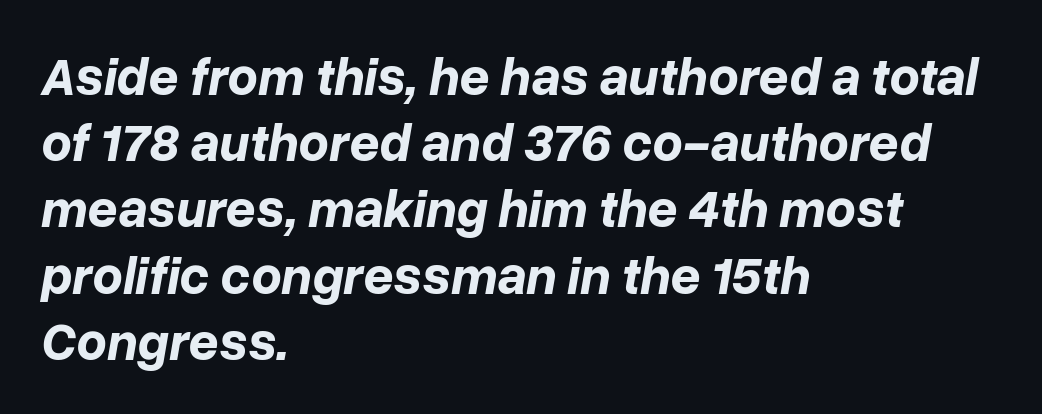
{"italic": "yes", "lean": "right", "slant_degrees": 10, "bold": "yes", "weight": "bold", "width": "normal", "stroke_contrast": "low", "x_height": "medium", "monospaced": "no", "underline": "no", "align": "left", "line_spacing": "normal", "line_spacing_ratio": 1.25, "letter_spacing": "normal", "letter_spacing_em": 0.0, "glyph_px": 53}
